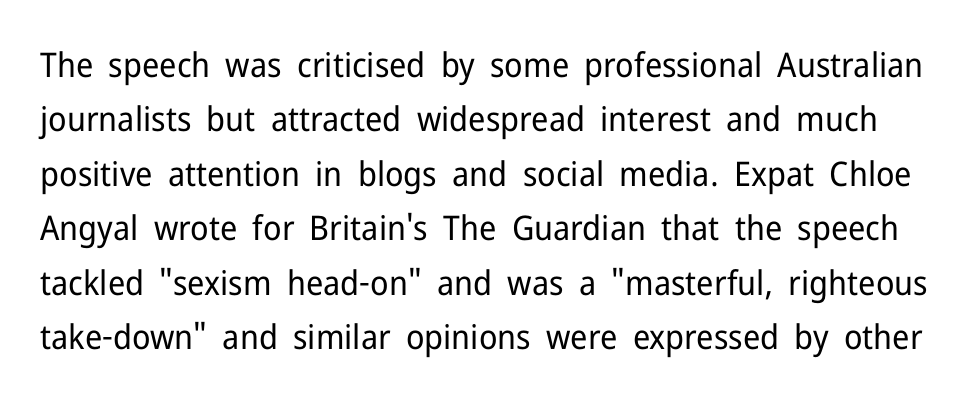
Q: Is the text bold? A: No.
Q: Is the text italic (slanted)? A: No, it is upright.
Q: Is the typeface a serif or a sans-serif typeface? A: Sans-serif.
Q: Is the text underlined? A: No.
Q: Is the spacing between letters normal or unusually wide? A: Normal.
Q: Is the spacing between lines tight, normal or loose? A: Normal.
Q: Width (condensed, normal, or wide)? A: Normal.
Q: Stroke contrast? A: Low.
Q: x-height? A: Medium.
Q: Monospaced? A: No.
